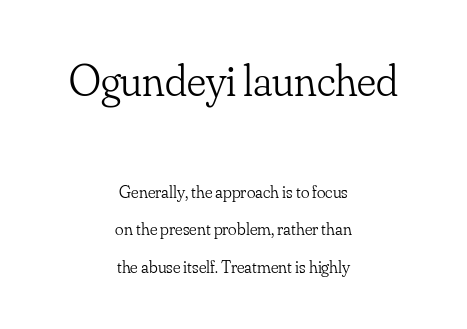
Q: Is the text bold? A: No.
Q: Is the text italic (slanted)? A: No, it is upright.
Q: Is the typeface a serif or a sans-serif typeface? A: Serif.
Q: Is the text underlined? A: No.
Q: How is the paragraph aligned? A: Centered.
Q: Is the spacing between letters normal or unusually wide? A: Normal.
Q: Is the spacing between lines tight, normal or loose? A: Loose.
Q: Which block of text is set in a larger size, the first (top) or the second (bottom)? A: The first (top) one.
Q: Width (condensed, normal, or wide)? A: Normal.
Q: Stroke contrast? A: Low.
Q: x-height? A: Small.
Q: Monospaced? A: No.
